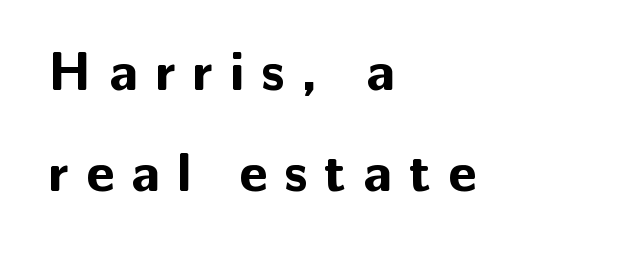
Q: Is the text bold? A: Yes.
Q: Is the text italic (slanted)? A: No, it is upright.
Q: Is the typeface a serif or a sans-serif typeface? A: Sans-serif.
Q: Is the text underlined? A: No.
Q: How is the paragraph aligned? A: Left-aligned.
Q: Is the spacing between letters normal or unusually wide? A: Unusually wide.
Q: Width (condensed, normal, or wide)? A: Normal.
Q: Stroke contrast? A: Low.
Q: x-height? A: Medium.
Q: Monospaced? A: No.
